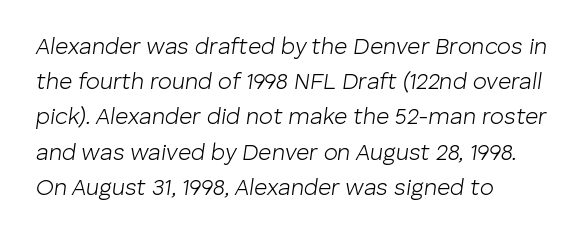
Q: Is the text bold? A: No.
Q: Is the text italic (slanted)? A: Yes, it leans right by about 8 degrees.
Q: Is the text underlined? A: No.
Q: How is the paragraph aligned? A: Left-aligned.
Q: Is the spacing between letters normal or unusually wide? A: Normal.
Q: Is the spacing between lines tight, normal or loose? A: Normal.
